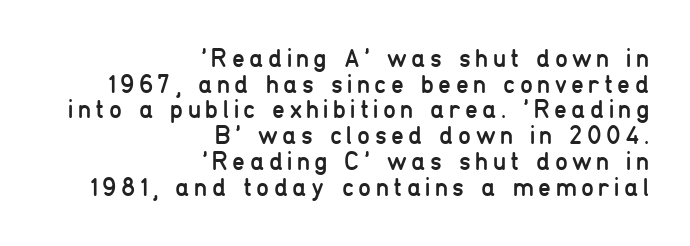
{"italic": "no", "bold": "no", "underline": "no", "align": "right", "line_spacing": "tight", "line_spacing_ratio": 0.99, "glyph_px": 26}
